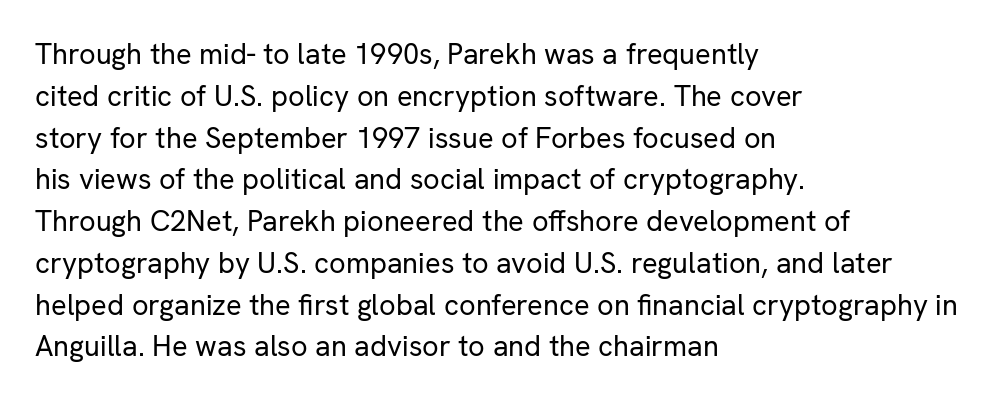
{"serif": "no", "italic": "no", "bold": "no", "weight": "regular", "width": "normal", "stroke_contrast": "low", "x_height": "medium", "monospaced": "no", "underline": "no", "align": "left", "line_spacing": "normal", "line_spacing_ratio": 1.44, "letter_spacing": "normal", "letter_spacing_em": 0.0, "glyph_px": 29}
